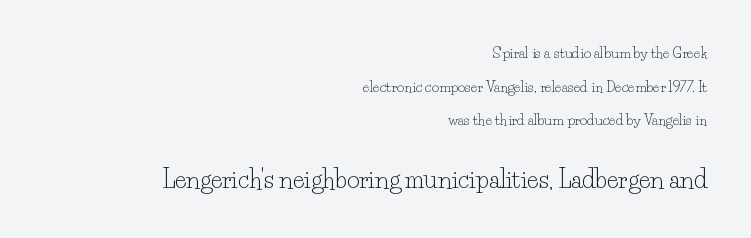
Q: Is the text bold? A: No.
Q: Is the text italic (slanted)? A: No, it is upright.
Q: Is the text underlined? A: No.
Q: How is the paragraph aligned? A: Right-aligned.
Q: Is the spacing between letters normal or unusually wide? A: Normal.
Q: Is the spacing between lines tight, normal or loose? A: Loose.
Q: Which block of text is set in a larger size, the first (top) or the second (bottom)? A: The second (bottom) one.
